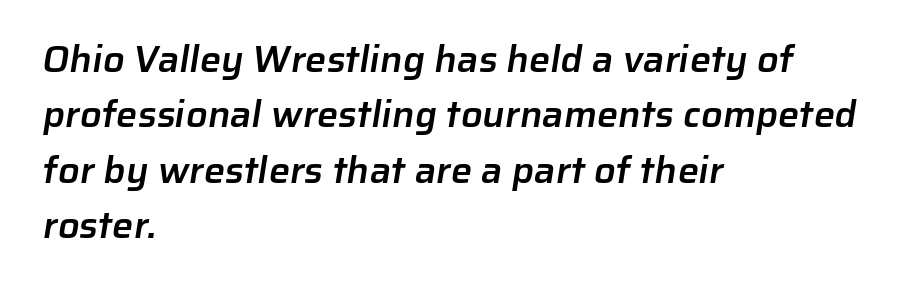
The image shows 38 px semibold sans-serif type; set left-aligned, normal line spacing (1.46x), normal letter spacing, not underlined; low stroke contrast and a medium x-height.
